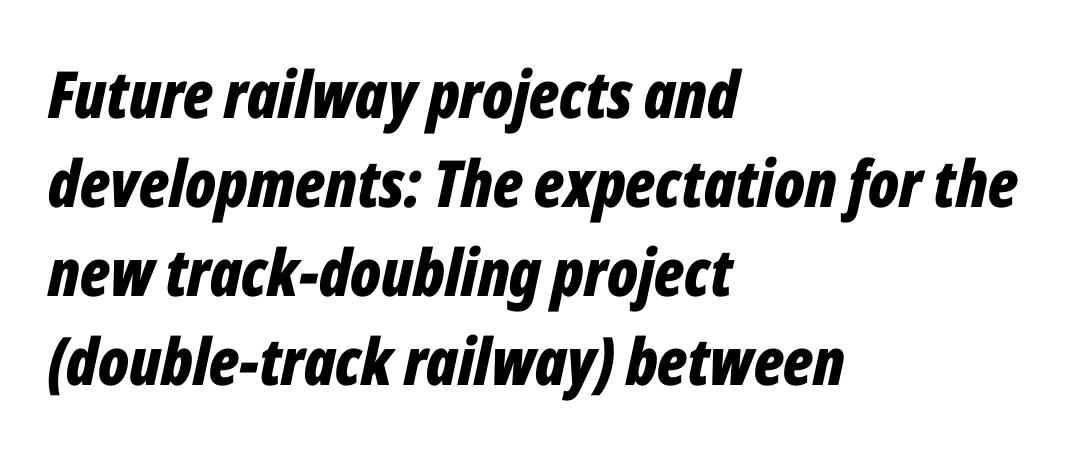
Q: Is the text bold? A: Yes.
Q: Is the text italic (slanted)? A: Yes, it leans right by about 12 degrees.
Q: Is the text underlined? A: No.
Q: How is the paragraph aligned? A: Left-aligned.
Q: Is the spacing between letters normal or unusually wide? A: Normal.
Q: Is the spacing between lines tight, normal or loose? A: Normal.
Q: Width (condensed, normal, or wide)? A: Condensed.
Q: Stroke contrast? A: Low.
Q: x-height? A: Medium.
Q: Monospaced? A: No.
